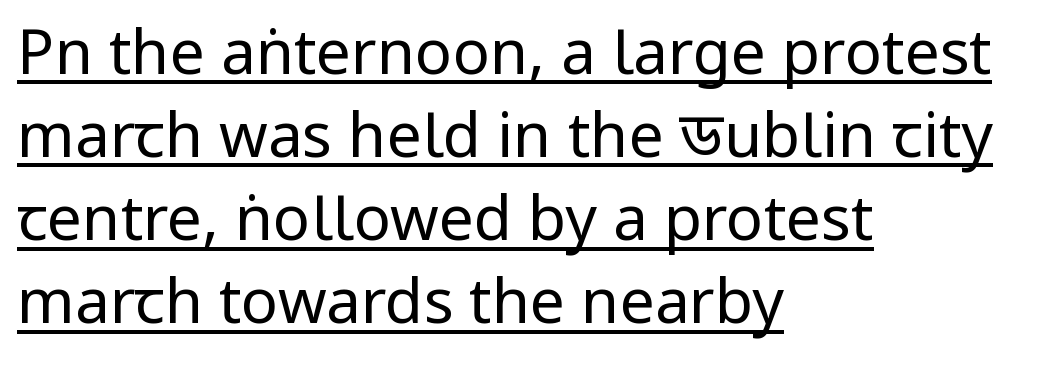
{"serif": "no", "italic": "no", "bold": "no", "weight": "regular", "width": "condensed", "stroke_contrast": "low", "x_height": "large", "monospaced": "no", "underline": "yes", "align": "left", "line_spacing": "normal", "line_spacing_ratio": 1.34, "letter_spacing": "normal", "letter_spacing_em": 0.0, "glyph_px": 62}
